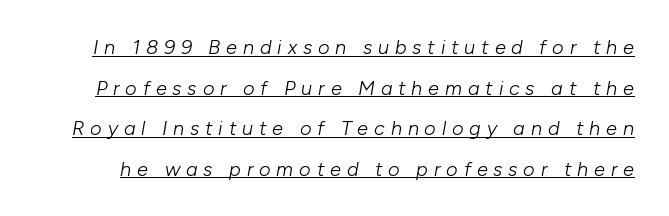
Q: Is the text bold? A: No.
Q: Is the text italic (slanted)? A: Yes, it leans right by about 10 degrees.
Q: Is the text underlined? A: Yes.
Q: Is the spacing between letters normal or unusually wide? A: Unusually wide.
Q: Is the spacing between lines tight, normal or loose? A: Loose.
